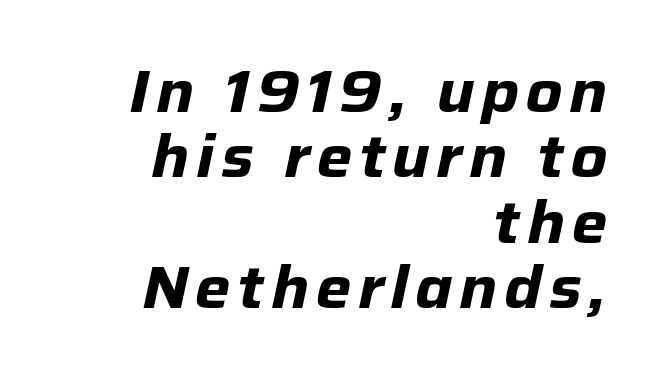
Q: Is the text bold? A: Yes.
Q: Is the text italic (slanted)? A: Yes, it leans right by about 12 degrees.
Q: Is the text underlined? A: No.
Q: How is the paragraph aligned? A: Right-aligned.
Q: Is the spacing between lines tight, normal or loose? A: Tight.
Q: Width (condensed, normal, or wide)? A: Normal.
Q: Stroke contrast? A: Low.
Q: x-height? A: Medium.
Q: Monospaced? A: No.
